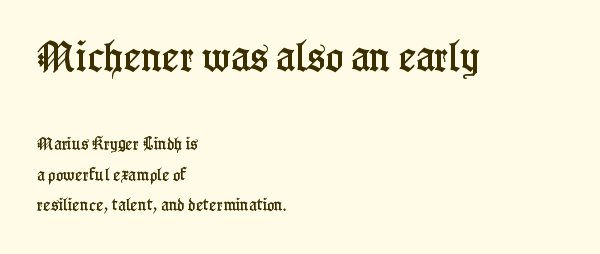
The image shows 33 px condensed serif type, upright; set left-aligned, loose line spacing (2.18x), normal letter spacing, not underlined; the first (top) block is 2.36x larger; low stroke contrast and a medium x-height.
